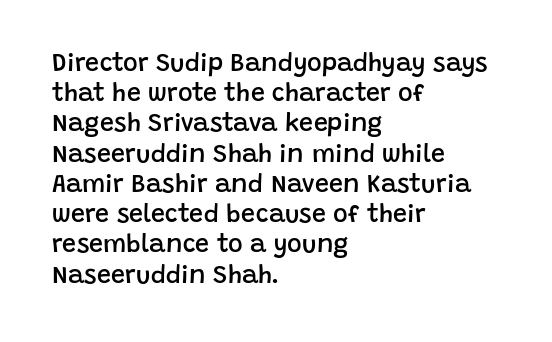
Q: Is the text bold? A: Semi-bold.
Q: Is the text italic (slanted)? A: No, it is upright.
Q: Is the text underlined? A: No.
Q: How is the paragraph aligned? A: Left-aligned.
Q: Is the spacing between letters normal or unusually wide? A: Normal.
